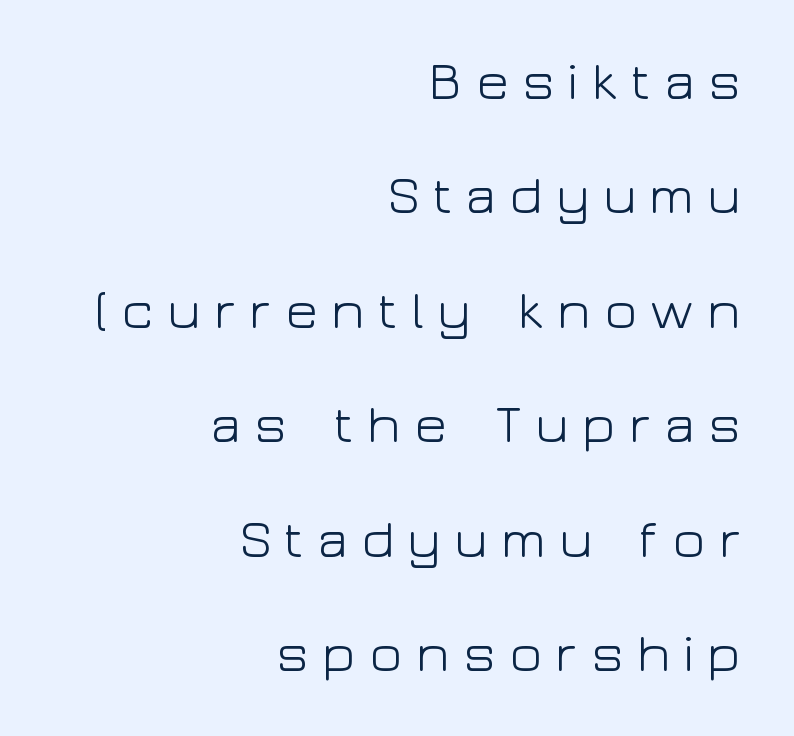
The image shows 55 px light, wide sans-serif type, upright; set right-aligned, loose line spacing (2.08x), unusually wide letter spacing (+0.22 em), not underlined; low stroke contrast and a medium x-height.
